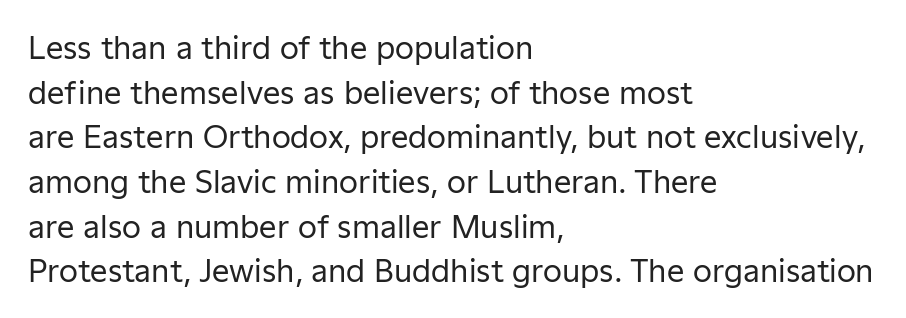
Nobody drew a line under any word here. The face used here is a sans, in the tradition of grotesques and geometrics. Notice how the stems are strictly vertical — no italics here. No extra tracking has been applied to these lines. Whoever set this chose a conventional vertical rhythm.
